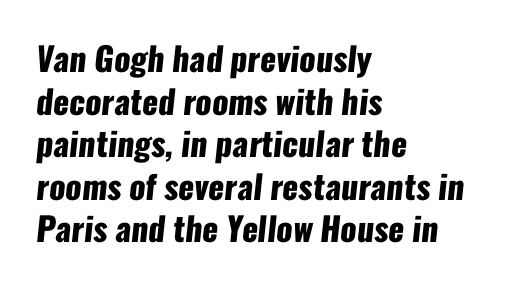
The image shows 33 px heavy, condensed sans-serif type; set left-aligned, normal line spacing (1.29x), normal letter spacing, not underlined; low stroke contrast and a medium x-height.
